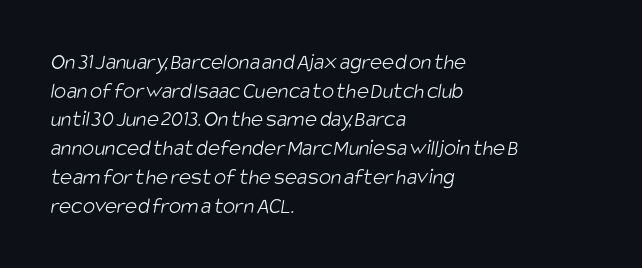
Is the stroke heavy? The answer is a plain regular-or-lighter. The lines in this sample share a left origin and differ only in where they stop. Is there much room between lines? A standard amount, neither cramped nor airy. Compared with typical body copy, the letter spacing here is the same.
